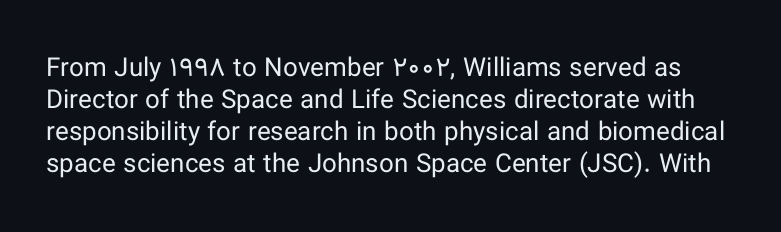
Q: Is the text bold? A: No.
Q: Is the text italic (slanted)? A: No, it is upright.
Q: Is the text underlined? A: No.
Q: Is the spacing between letters normal or unusually wide? A: Normal.
